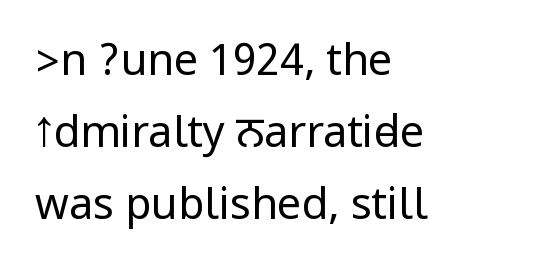
The rendering keeps characters at their native spacing. No feet cap the strokes, marking this as sans-serif type. Lines of text with bare space underneath. Each line starts at the same left margin while the right side varies.
